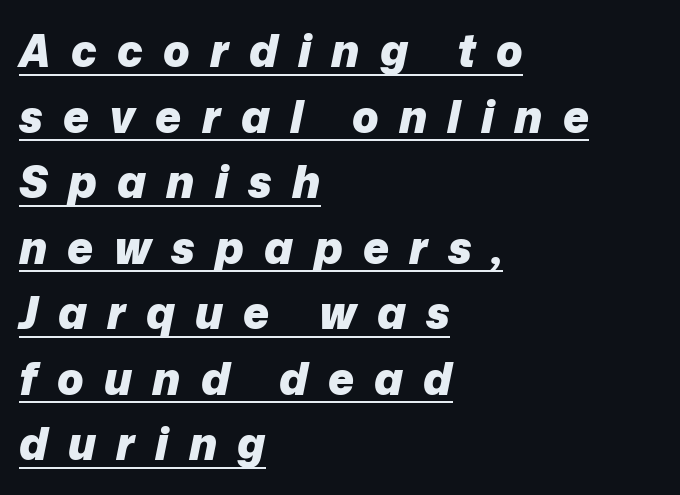
Compared with ordinary roman type, these characters are visibly tilted. Students, observe: this is what conventionally led text looks like. The glyphs have the mass of a bold cut. These lines are set flush left with a ragged right edge.
